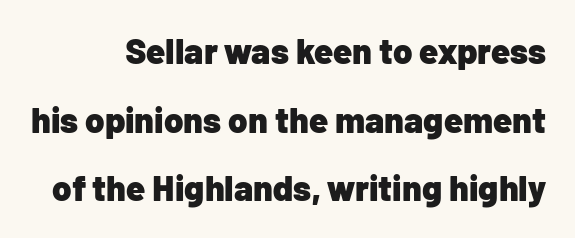
{"serif": "no", "italic": "no", "bold": "yes", "weight": "heavy", "width": "normal", "stroke_contrast": "low", "x_height": "medium", "monospaced": "no", "underline": "no", "line_spacing": "loose", "line_spacing_ratio": 1.96, "letter_spacing": "normal", "letter_spacing_em": 0.0, "glyph_px": 35}
